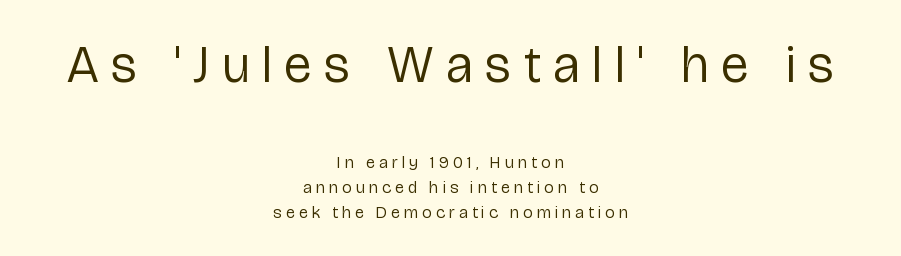
{"serif": "no", "italic": "no", "bold": "no", "weight": "regular", "width": "normal", "stroke_contrast": "low", "x_height": "medium", "monospaced": "no", "underline": "no", "align": "center", "line_spacing": "normal", "line_spacing_ratio": 1.48, "letter_spacing": "wide", "letter_spacing_em": 0.24, "larger_block": "first", "size_ratio": 3.06, "glyph_px": 52}
